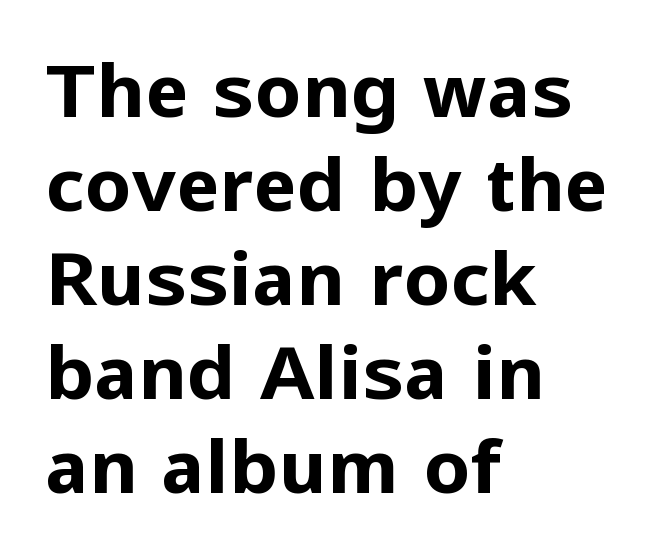
The font family rendered here belongs to the sans-serif group. A typesetter would call this zero additional tracking. This sample is left-justified, so line endings fall wherever the words run out. Has an underline been added? It has not.
